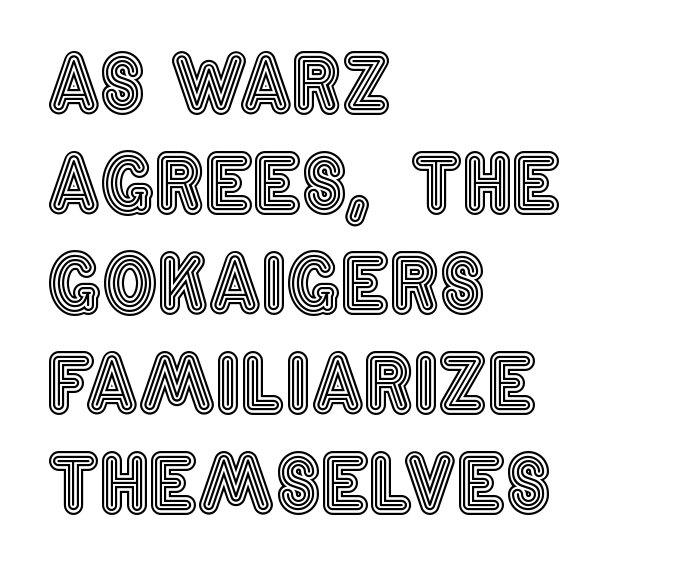
The image shows 77 px condensed type, upright; set left-aligned, normal line spacing (1.3x), normal letter spacing, not underlined; a large x-height.
